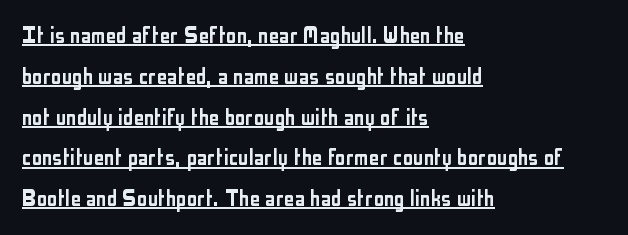
Q: Is the text italic (slanted)? A: No, it is upright.
Q: Is the text underlined? A: Yes.
Q: How is the paragraph aligned? A: Left-aligned.
Q: Is the spacing between letters normal or unusually wide? A: Normal.
Q: Is the spacing between lines tight, normal or loose? A: Normal.
